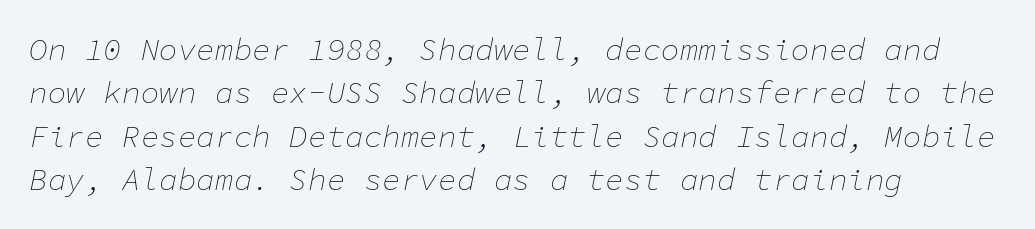
The image shows 31 px thin type, italic (leaning right), monospaced; set left-aligned, normal line spacing (1.4x), normal letter spacing, not underlined; low stroke contrast and a medium x-height.
